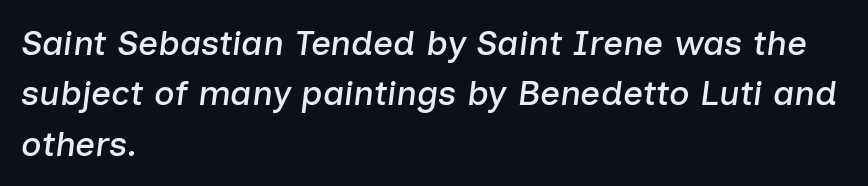
Q: Is the text italic (slanted)? A: Yes, it leans right by about 7 degrees.
Q: Is the text underlined? A: No.
Q: How is the paragraph aligned? A: Left-aligned.
Q: Is the spacing between letters normal or unusually wide? A: Normal.
Q: Is the spacing between lines tight, normal or loose? A: Normal.
Q: Width (condensed, normal, or wide)? A: Normal.
Q: Stroke contrast? A: Low.
Q: x-height? A: Medium.
Q: Monospaced? A: No.
